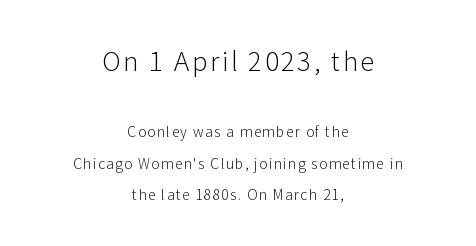
Check the space under the baseline: it is left empty. Every character sits straight up, as roman type does. A centered setting, common on invitations and titles, is used for this passage. Ink coverage per letter is moderate at most. The leading is generous, giving the passage an open texture.
